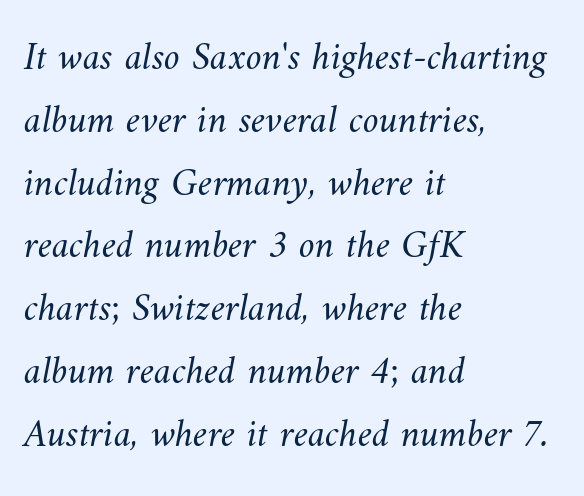
Q: Is the text bold? A: No.
Q: Is the text underlined? A: No.
Q: How is the paragraph aligned? A: Left-aligned.
Q: Is the spacing between letters normal or unusually wide? A: Normal.
Q: Is the spacing between lines tight, normal or loose? A: Normal.
Q: Width (condensed, normal, or wide)? A: Normal.
Q: Stroke contrast? A: Medium.
Q: x-height? A: Small.
Q: Monospaced? A: No.
